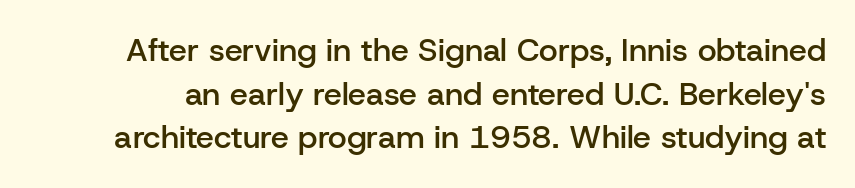
{"serif": "no", "italic": "no", "bold": "semi", "weight": "semibold", "width": "normal", "stroke_contrast": "low", "x_height": "medium", "monospaced": "no", "underline": "no", "line_spacing": "normal", "line_spacing_ratio": 1.36, "letter_spacing": "normal", "letter_spacing_em": 0.0, "glyph_px": 32}
